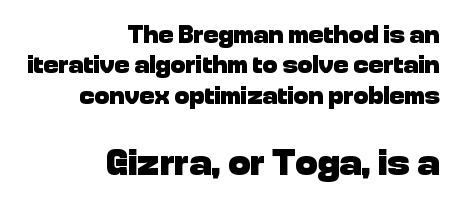
Q: Is the text bold? A: Yes.
Q: Is the text italic (slanted)? A: No, it is upright.
Q: Is the typeface a serif or a sans-serif typeface? A: Sans-serif.
Q: Is the text underlined? A: No.
Q: How is the paragraph aligned? A: Right-aligned.
Q: Is the spacing between letters normal or unusually wide? A: Normal.
Q: Which block of text is set in a larger size, the first (top) or the second (bottom)? A: The second (bottom) one.
Q: Width (condensed, normal, or wide)? A: Normal.
Q: Stroke contrast? A: Low.
Q: x-height? A: Medium.
Q: Monospaced? A: No.
